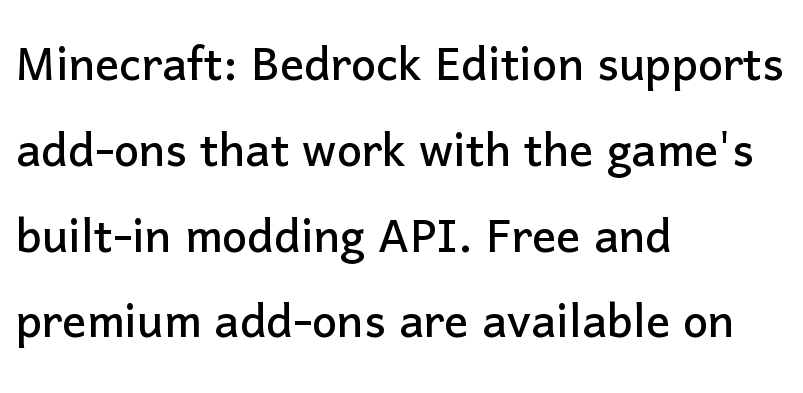
The image shows 60 px sans-serif type, upright; set left-aligned, normal line spacing (1.43x), normal letter spacing, not underlined; low stroke contrast and a medium x-height.
